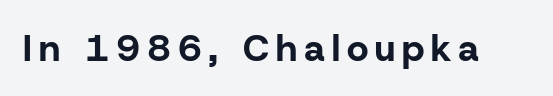
{"serif": "no", "italic": "no", "bold": "yes", "weight": "bold", "width": "normal", "stroke_contrast": "low", "x_height": "medium", "monospaced": "no", "underline": "no", "glyph_px": 37}
